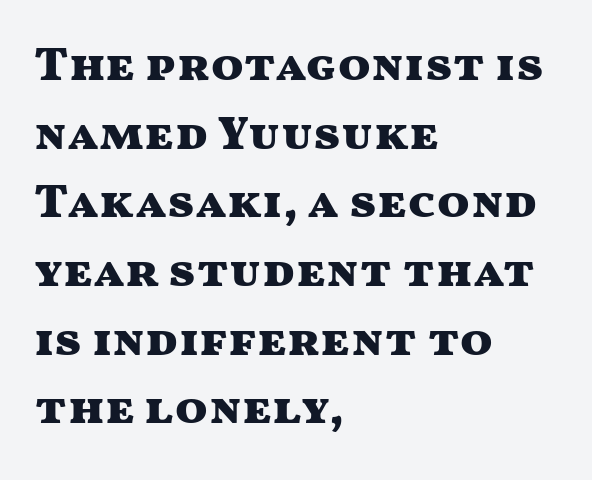
{"serif": "no", "italic": "no", "bold": "yes", "weight": "heavy", "width": "wide", "stroke_contrast": "medium", "x_height": "medium", "monospaced": "no", "underline": "no", "align": "left", "line_spacing": "normal", "line_spacing_ratio": 1.43, "letter_spacing": "normal", "letter_spacing_em": 0.0, "glyph_px": 48}
